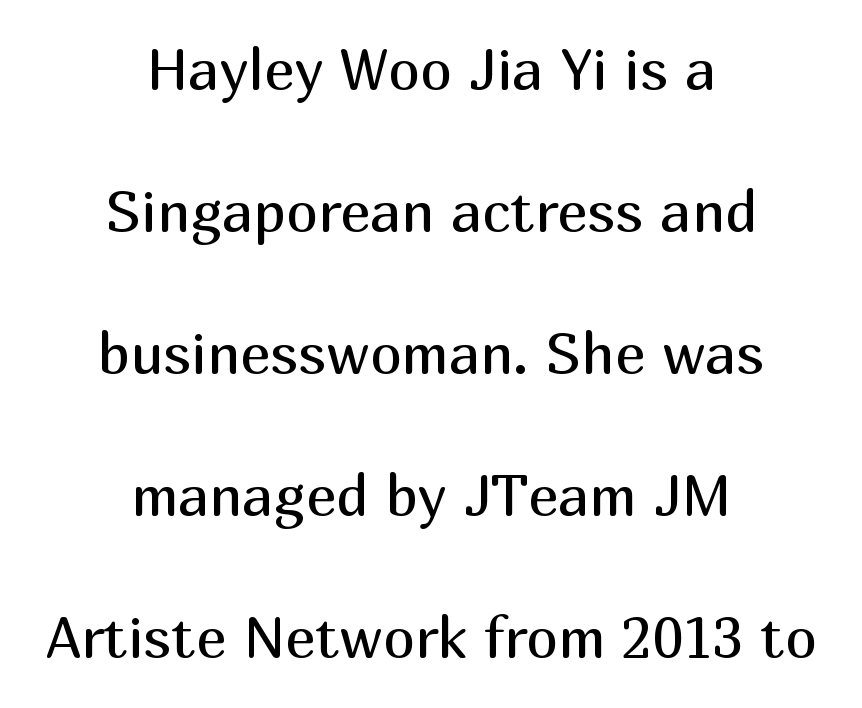
Q: Is the text bold? A: No.
Q: Is the text italic (slanted)? A: No, it is upright.
Q: Is the typeface a serif or a sans-serif typeface? A: Sans-serif.
Q: Is the text underlined? A: No.
Q: How is the paragraph aligned? A: Centered.
Q: Is the spacing between letters normal or unusually wide? A: Normal.
Q: Is the spacing between lines tight, normal or loose? A: Loose.
Q: Width (condensed, normal, or wide)? A: Normal.
Q: Stroke contrast? A: Medium.
Q: x-height? A: Medium.
Q: Monospaced? A: No.
